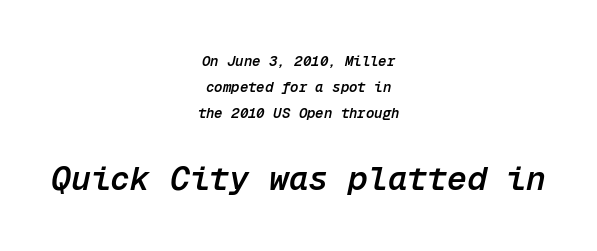
{"italic": "yes", "lean": "right", "slant_degrees": 12, "bold": "semi", "weight": "semibold", "width": "normal", "stroke_contrast": "low", "x_height": "medium", "monospaced": "yes", "underline": "no", "align": "center", "line_spacing_ratio": 1.86, "letter_spacing": "normal", "letter_spacing_em": 0.0, "larger_block": "second", "size_ratio": 2.36, "glyph_px": 33}
